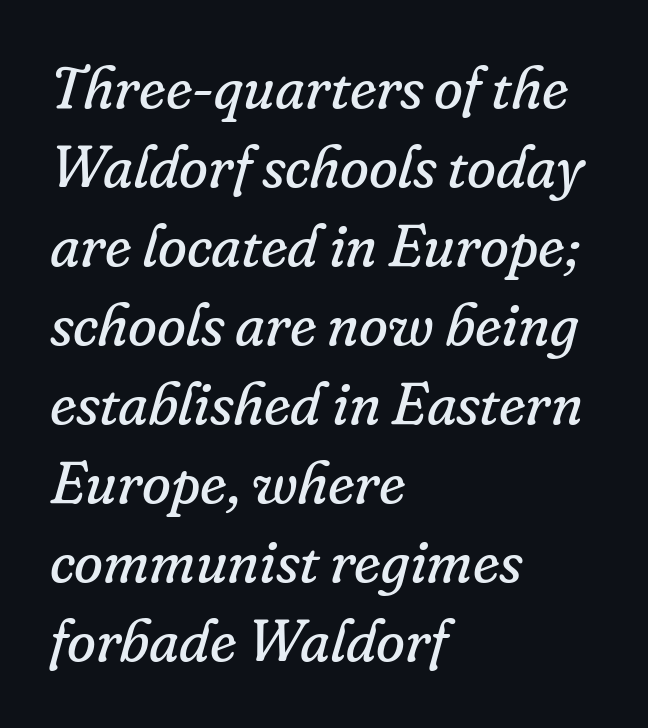
{"serif": "yes", "italic": "yes", "lean": "right", "slant_degrees": 16, "bold": "no", "weight": "regular", "width": "normal", "stroke_contrast": "low", "x_height": "small", "monospaced": "no", "underline": "no", "align": "left", "line_spacing": "normal", "line_spacing_ratio": 1.34, "letter_spacing": "normal", "letter_spacing_em": 0.0, "glyph_px": 59}
